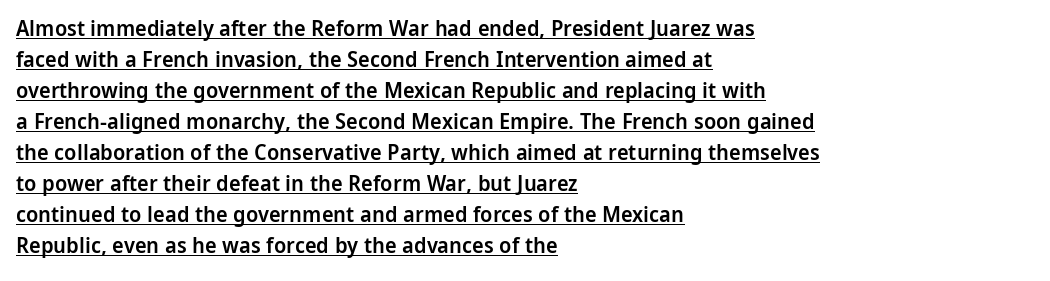
{"italic": "no", "bold": "semi", "underline": "yes", "align": "left", "line_spacing": "normal", "line_spacing_ratio": 1.41, "letter_spacing": "normal", "letter_spacing_em": 0.0, "glyph_px": 22}
